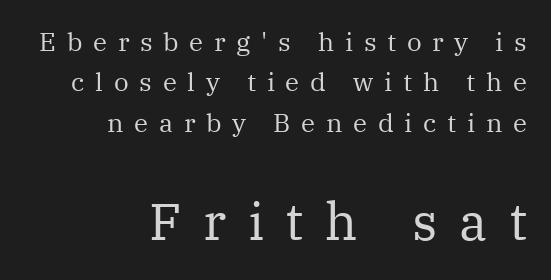
Q: Is the text bold? A: No.
Q: Is the text italic (slanted)? A: No, it is upright.
Q: Is the typeface a serif or a sans-serif typeface? A: Serif.
Q: Is the text underlined? A: No.
Q: How is the paragraph aligned? A: Right-aligned.
Q: Is the spacing between letters normal or unusually wide? A: Unusually wide.
Q: Is the spacing between lines tight, normal or loose? A: Normal.
Q: Which block of text is set in a larger size, the first (top) or the second (bottom)? A: The second (bottom) one.
Q: Width (condensed, normal, or wide)? A: Normal.
Q: Stroke contrast? A: Medium.
Q: x-height? A: Medium.
Q: Monospaced? A: No.
